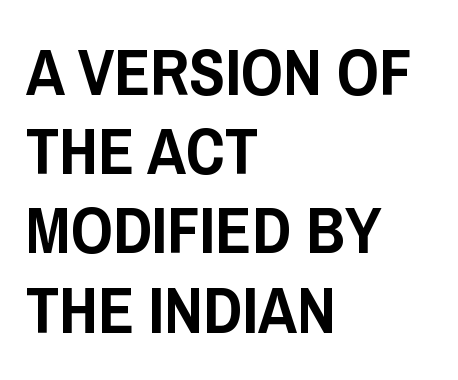
The face used here is proportionally spaced, like ordinary book or web type. These lines are set flush left with a ragged right edge. The text was rendered using a sans face with plain stroke endings. The baseline area is clear. No extra tracking has been applied to these lines. Unlike italic type, these characters show no tilt at all.
